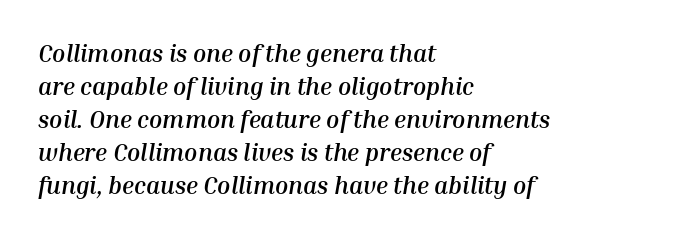
Each new line begins a customary step beneath the previous one. The lines are quadded left. Descenders are the only things crossing below the line. A typesetter would mark this as italic.
